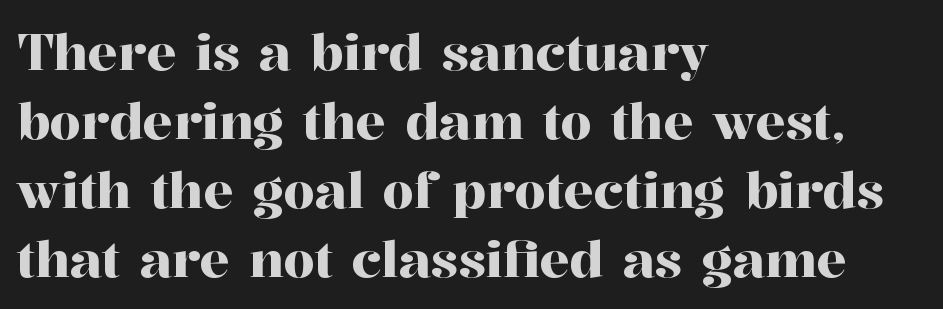
Q: Is the text italic (slanted)? A: No, it is upright.
Q: Is the typeface a serif or a sans-serif typeface? A: Serif.
Q: Is the text underlined? A: No.
Q: How is the paragraph aligned? A: Left-aligned.
Q: Is the spacing between letters normal or unusually wide? A: Normal.
Q: Is the spacing between lines tight, normal or loose? A: Normal.
Q: Width (condensed, normal, or wide)? A: Normal.
Q: Stroke contrast? A: High.
Q: x-height? A: Medium.
Q: Monospaced? A: No.
